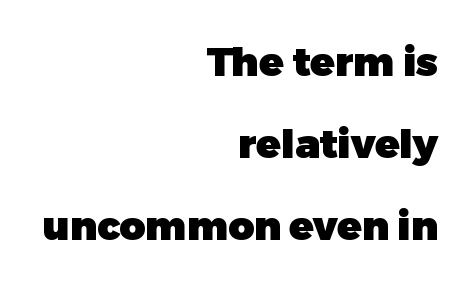
Q: Is the text bold? A: Yes.
Q: Is the text italic (slanted)? A: No, it is upright.
Q: Is the typeface a serif or a sans-serif typeface? A: Sans-serif.
Q: Is the text underlined? A: No.
Q: How is the paragraph aligned? A: Right-aligned.
Q: Is the spacing between letters normal or unusually wide? A: Normal.
Q: Is the spacing between lines tight, normal or loose? A: Loose.
Q: Width (condensed, normal, or wide)? A: Normal.
Q: Stroke contrast? A: Low.
Q: x-height? A: Medium.
Q: Monospaced? A: No.
